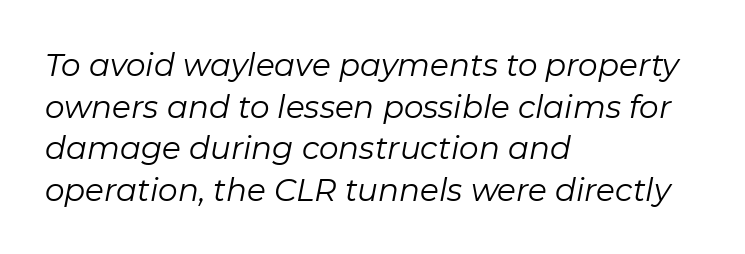
{"italic": "yes", "lean": "right", "slant_degrees": 11, "bold": "no", "weight": "regular", "width": "normal", "stroke_contrast": "low", "x_height": "medium", "monospaced": "no", "underline": "no", "align": "left", "line_spacing": "normal", "line_spacing_ratio": 1.34, "letter_spacing": "normal", "letter_spacing_em": 0.0, "glyph_px": 31}
